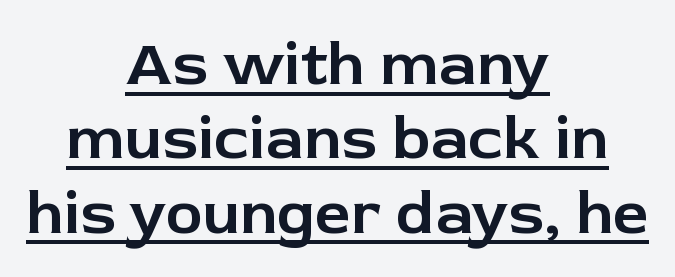
Q: Is the text italic (slanted)? A: No, it is upright.
Q: Is the typeface a serif or a sans-serif typeface? A: Sans-serif.
Q: Is the text underlined? A: Yes.
Q: How is the paragraph aligned? A: Centered.
Q: Is the spacing between letters normal or unusually wide? A: Normal.
Q: Width (condensed, normal, or wide)? A: Normal.
Q: Stroke contrast? A: Low.
Q: x-height? A: Medium.
Q: Monospaced? A: No.
